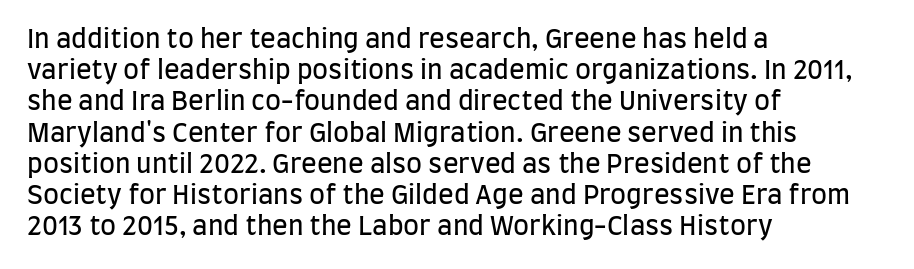
{"italic": "no", "bold": "no", "underline": "no", "align": "left", "line_spacing_ratio": 1.2, "letter_spacing": "normal", "letter_spacing_em": 0.0, "glyph_px": 26}
